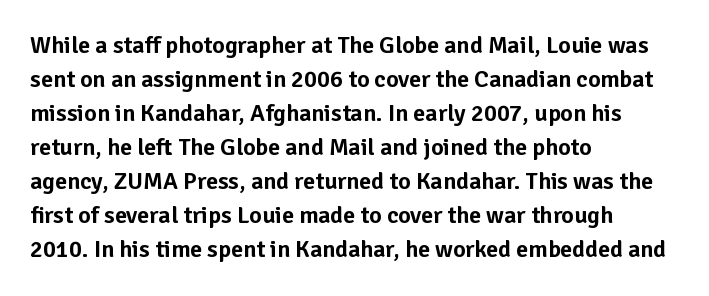
Each word holds together tightly as a unit, with standard inter-letter gaps. Horizontally, the lines are justified to the leading edge only. Check the space under the baseline: it is left empty. Leading matches the norm, producing a regular column.
